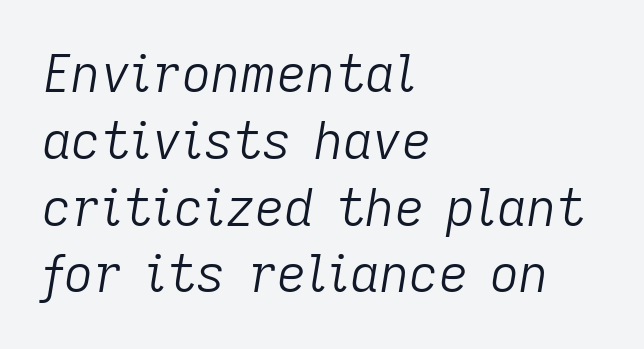
These glyphs show unthickened strokes, regular width or finer. Leftover space on each line is placed entirely after the last word. Compared with typical body copy, the letter spacing here is the same. The zone under the glyphs is completely vacant. There's an unmistakable incline to the writing here.
